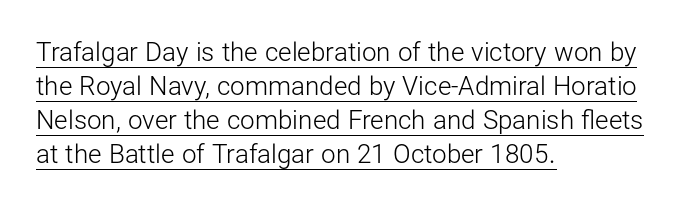
The image shows 26 px text type, upright; set left-aligned, normal line spacing (1.31x), normal letter spacing, underlined.
